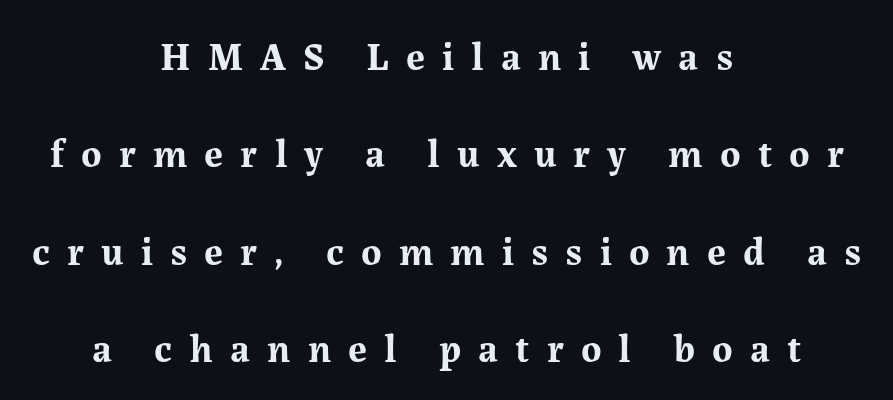
The image shows 39 px bold serif type, upright; set centered, loose line spacing (2.5x), unusually wide letter spacing (+0.44 em), not underlined; medium stroke contrast and a medium x-height.
